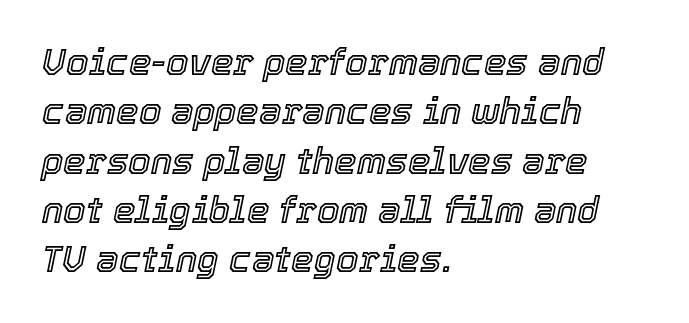
{"italic": "yes", "lean": "right", "slant_degrees": 12, "width": "normal", "x_height": "medium", "monospaced": "no", "underline": "no", "align": "left", "line_spacing": "normal", "line_spacing_ratio": 1.37, "letter_spacing": "normal", "letter_spacing_em": 0.0, "glyph_px": 36}
